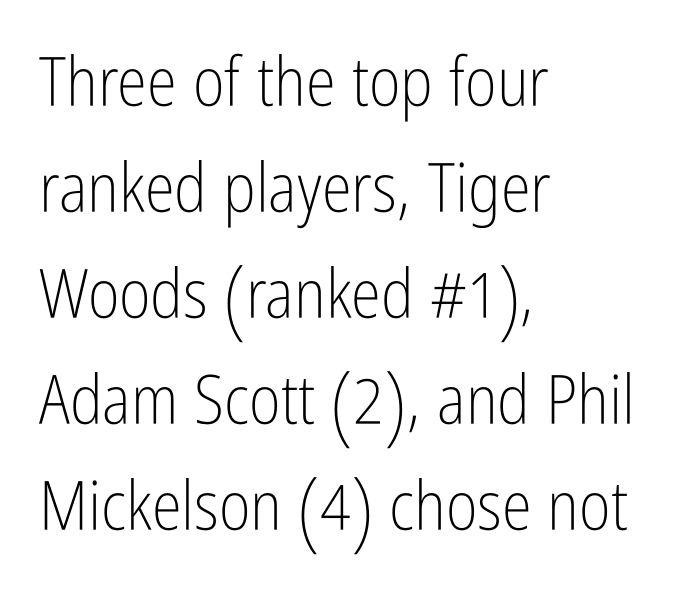
{"serif": "no", "italic": "no", "bold": "no", "weight": "light", "width": "condensed", "stroke_contrast": "low", "x_height": "medium", "monospaced": "no", "underline": "no", "align": "left", "line_spacing": "normal", "line_spacing_ratio": 1.56, "letter_spacing": "normal", "letter_spacing_em": 0.0, "glyph_px": 68}
